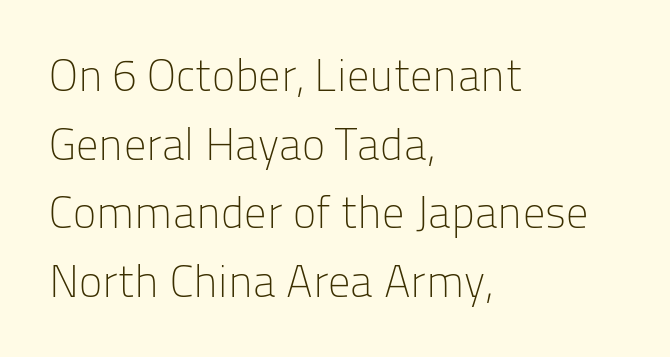
Q: Is the text bold? A: No.
Q: Is the text italic (slanted)? A: No, it is upright.
Q: Is the typeface a serif or a sans-serif typeface? A: Sans-serif.
Q: Is the text underlined? A: No.
Q: How is the paragraph aligned? A: Left-aligned.
Q: Is the spacing between letters normal or unusually wide? A: Normal.
Q: Is the spacing between lines tight, normal or loose? A: Normal.
Q: Width (condensed, normal, or wide)? A: Normal.
Q: Stroke contrast? A: Low.
Q: x-height? A: Medium.
Q: Monospaced? A: No.
